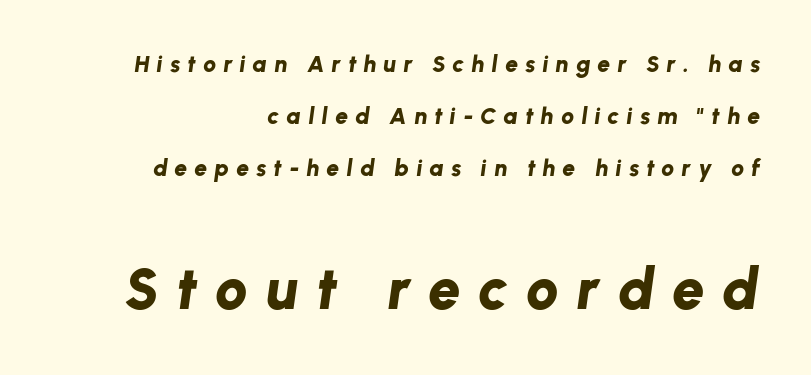
{"italic": "yes", "lean": "right", "slant_degrees": 8, "bold": "yes", "weight": "bold", "width": "normal", "stroke_contrast": "low", "x_height": "medium", "monospaced": "no", "underline": "no", "align": "right", "line_spacing": "loose", "line_spacing_ratio": 2.27, "letter_spacing": "wide", "letter_spacing_em": 0.31, "larger_block": "second", "size_ratio": 2.52, "glyph_px": 58}
